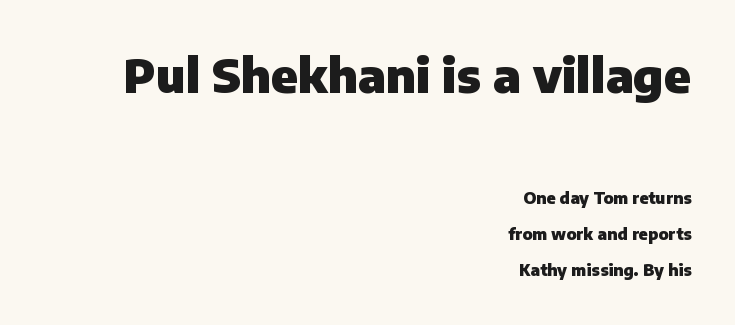
The image shows 47 px heavy sans-serif type, upright; set right-aligned, loose line spacing (2.25x), normal letter spacing, not underlined; the first (top) block is 2.94x larger; low stroke contrast and a medium x-height.
